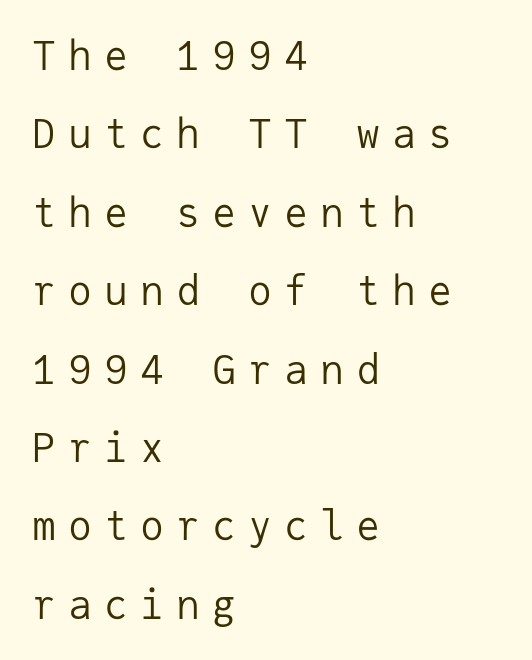
The space directly below the letters is spotless. Vertical stems look standard width or narrower in stroke. All the whitespace from short lines collects on the right. If you drew a line through each stem, it would be perfectly vertical. Leading: increased.
